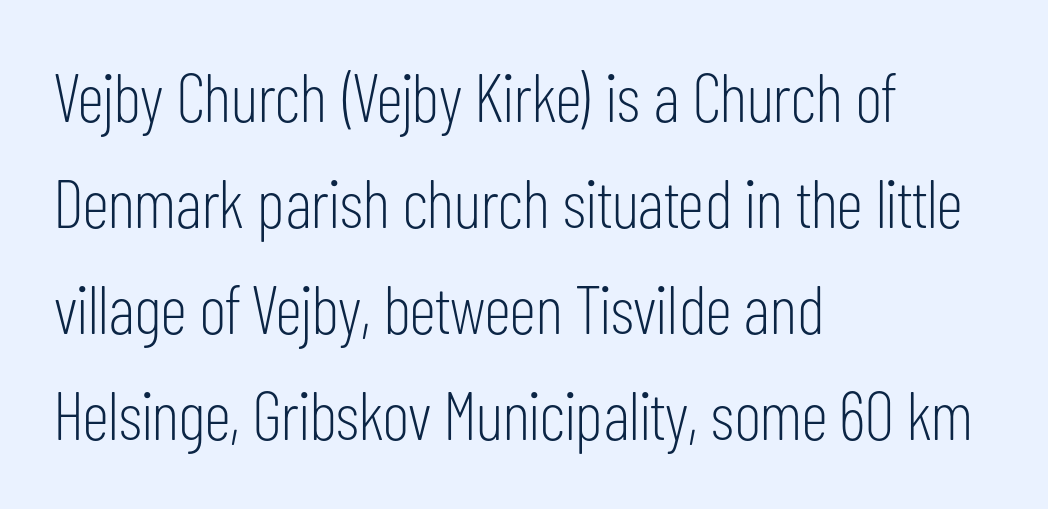
The image shows 68 px light, condensed sans-serif type, upright; set left-aligned, normal line spacing (1.56x), normal letter spacing, not underlined; low stroke contrast and a medium x-height.
